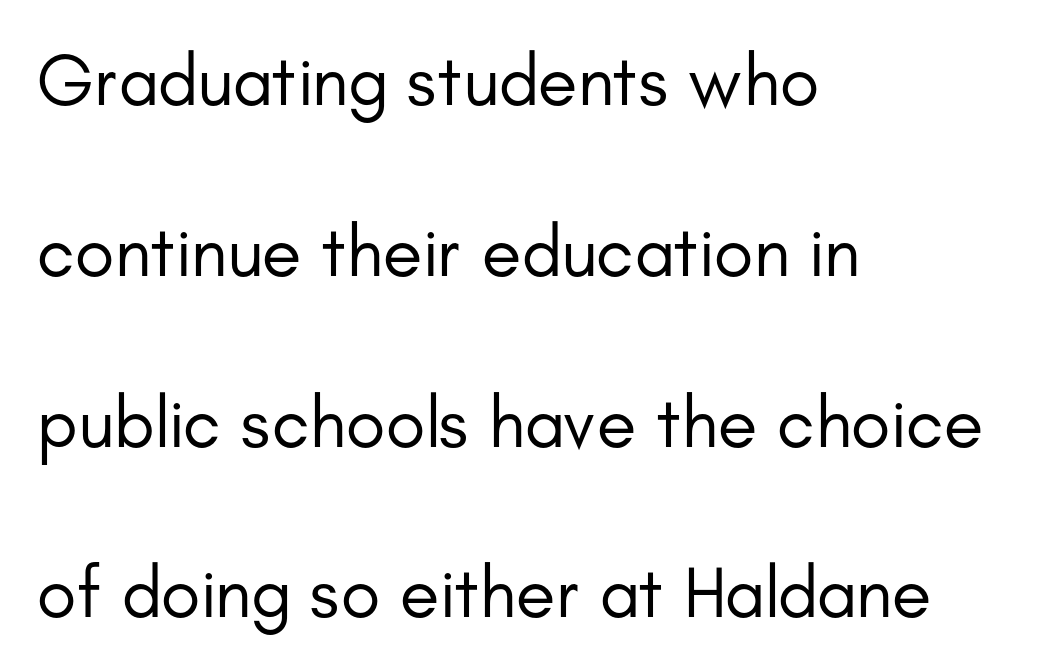
Character widths vary here, with narrow letters taking less room than wide ones. The typeface chosen for these lines omits serifs. Posture: upright roman. The compositor pushed each line to the left boundary.
